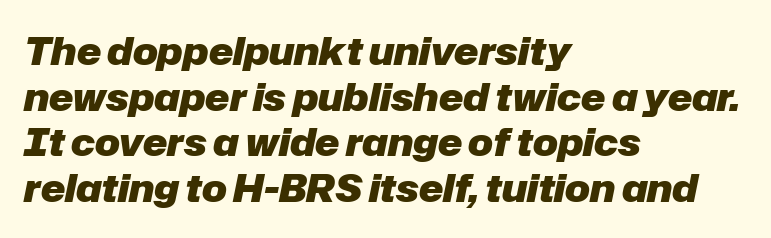
The image shows 37 px heavy type, italic (leaning right); set left-aligned, line spacing 1.23x, normal letter spacing, not underlined; low stroke contrast and a medium x-height.
